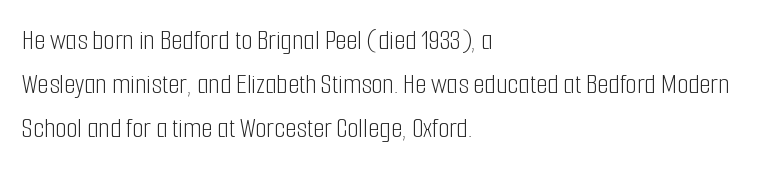
The image shows 29 px light, condensed sans-serif type, upright; set left-aligned, normal line spacing (1.52x), normal letter spacing, not underlined; low stroke contrast and a medium x-height.
